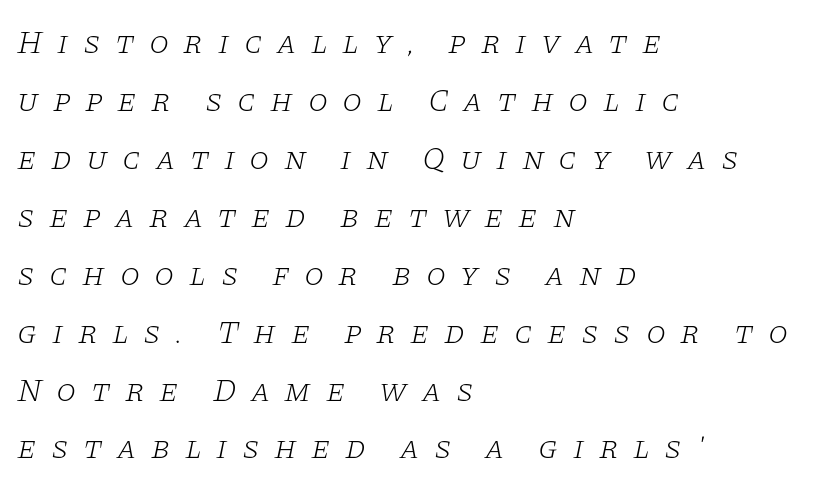
The image shows 32 px light, wide serif type, italic (leaning right); set left-aligned, line spacing 1.81x, unusually wide letter spacing (+0.45 em), not underlined; low stroke contrast and a large x-height.
